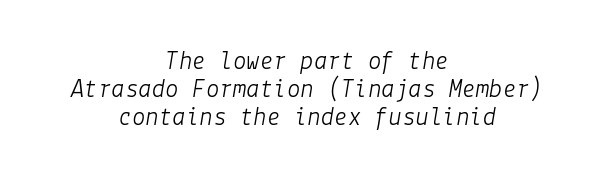
Descenders are the only things crossing below the line. Line spacing here is tight. The setting favours the middle, as headings and verse often do. The face looks like a standard text weight, possibly lighter.
